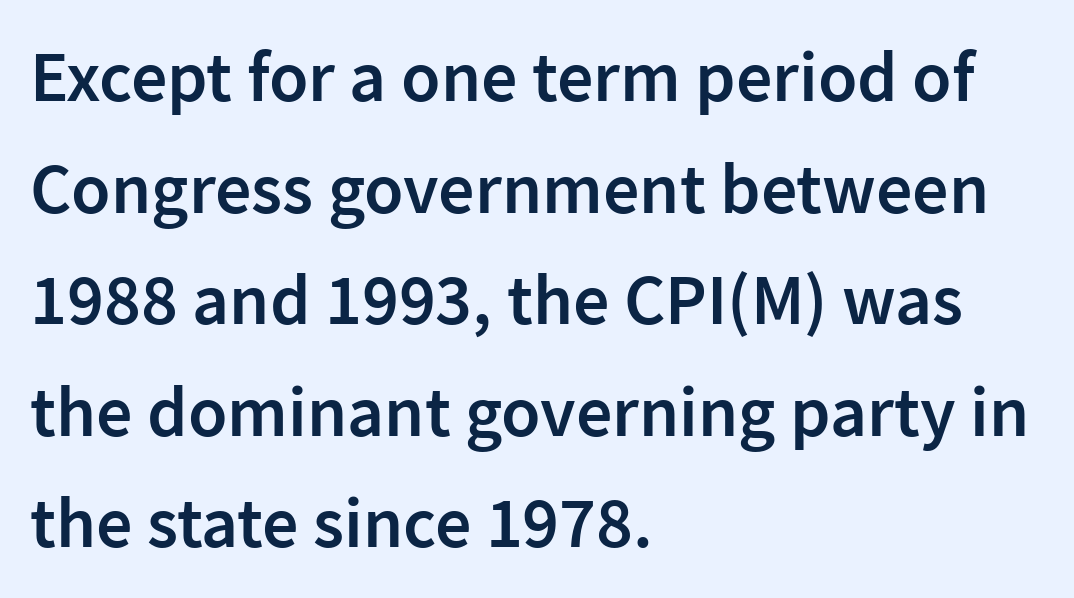
{"serif": "no", "italic": "no", "bold": "semi", "weight": "semibold", "width": "normal", "stroke_contrast": "low", "x_height": "medium", "monospaced": "no", "underline": "no", "align": "left", "line_spacing": "normal", "line_spacing_ratio": 1.55, "letter_spacing": "normal", "letter_spacing_em": 0.0, "glyph_px": 72}
